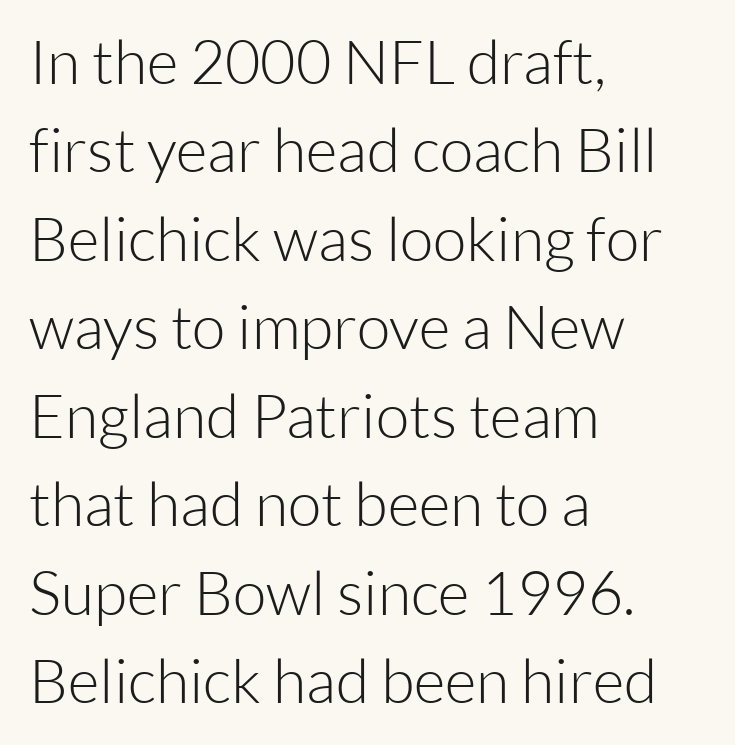
{"serif": "no", "italic": "no", "bold": "no", "weight": "light", "width": "normal", "stroke_contrast": "low", "x_height": "medium", "monospaced": "no", "underline": "no", "align": "left", "line_spacing": "normal", "line_spacing_ratio": 1.45, "letter_spacing": "normal", "letter_spacing_em": 0.0, "glyph_px": 61}
